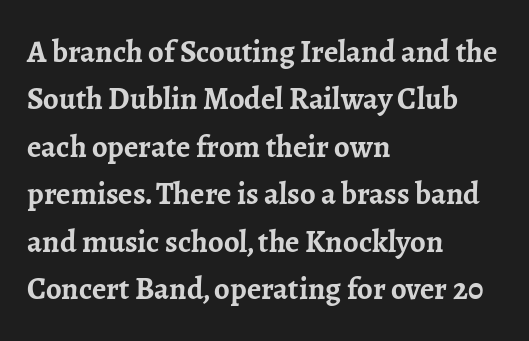
The image shows 31 px semibold serif type, upright; set left-aligned, normal line spacing (1.53x), normal letter spacing, not underlined; low stroke contrast and a medium x-height.
